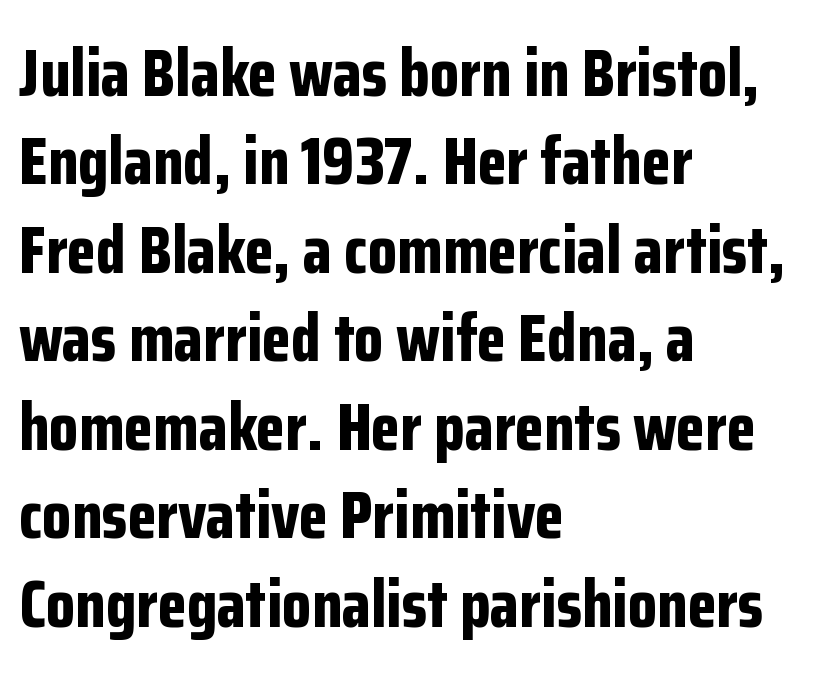
The strip under each line holds only bare page. Plenty of ink on the page — the face is bold. Horizontally, the lines are justified to the leading edge only. Successive baselines arrive at the customary interval. What kind of face is this? One without serifs — a sans.
